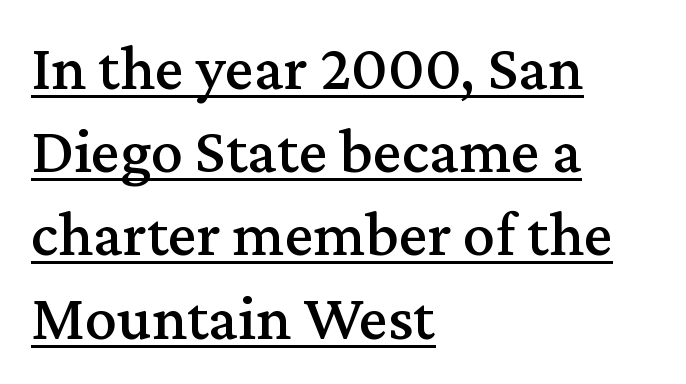
The image shows 64 px serif type, upright; set left-aligned, normal line spacing (1.3x), normal letter spacing, underlined; medium stroke contrast and a medium x-height.
